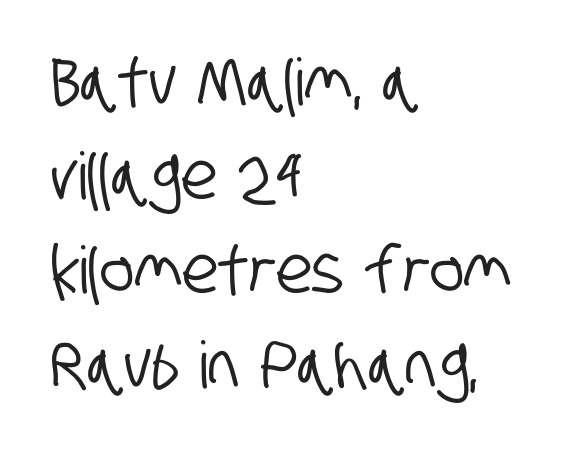
{"serif": "no", "width": "condensed", "stroke_contrast": "low", "x_height": "large", "monospaced": "no", "underline": "no", "align": "left", "line_spacing": "normal", "line_spacing_ratio": 1.45, "letter_spacing": "normal", "letter_spacing_em": 0.0, "glyph_px": 65}
